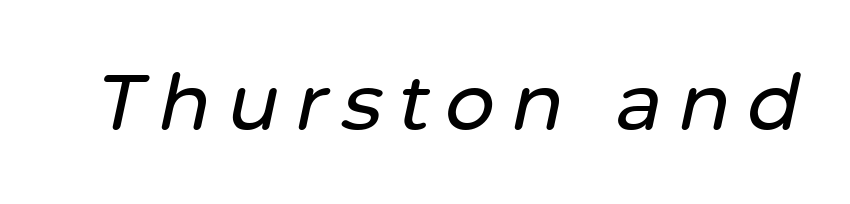
Q: Is the text italic (slanted)? A: Yes, it leans right by about 12 degrees.
Q: Is the text underlined? A: No.
Q: Is the spacing between letters normal or unusually wide? A: Unusually wide.
Q: Width (condensed, normal, or wide)? A: Normal.
Q: Stroke contrast? A: Low.
Q: x-height? A: Medium.
Q: Monospaced? A: No.
